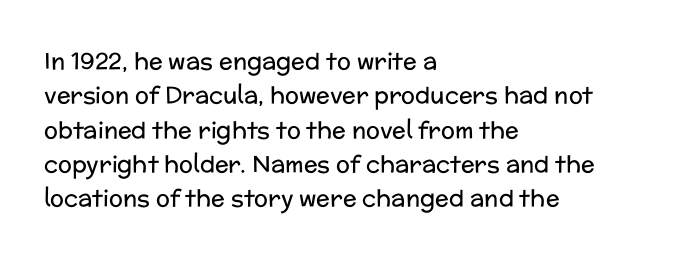
The image shows 23 px text type, upright; set left-aligned, normal line spacing (1.49x), normal letter spacing, not underlined.
